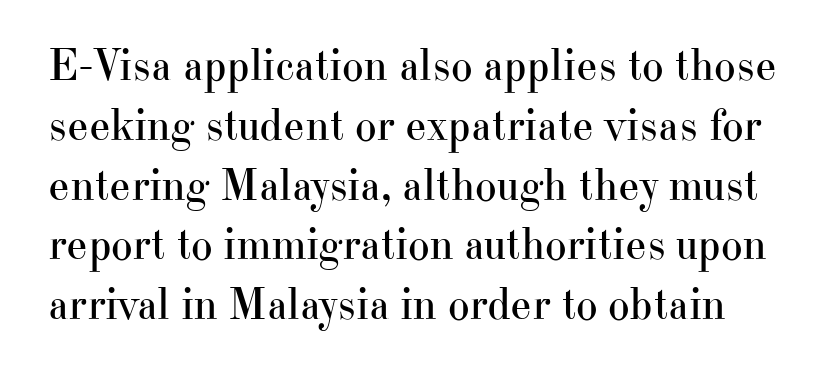
Q: Is the text bold? A: No.
Q: Is the text italic (slanted)? A: No, it is upright.
Q: Is the typeface a serif or a sans-serif typeface? A: Serif.
Q: Is the text underlined? A: No.
Q: Is the spacing between letters normal or unusually wide? A: Normal.
Q: Is the spacing between lines tight, normal or loose? A: Normal.
Q: Width (condensed, normal, or wide)? A: Normal.
Q: Stroke contrast? A: High.
Q: x-height? A: Small.
Q: Monospaced? A: No.
